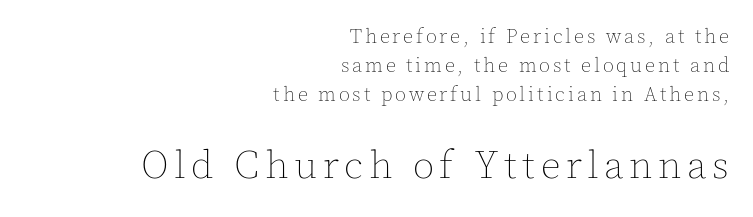
Q: Is the text bold? A: No.
Q: Is the text italic (slanted)? A: No, it is upright.
Q: Is the text underlined? A: No.
Q: How is the paragraph aligned? A: Right-aligned.
Q: Is the spacing between lines tight, normal or loose? A: Normal.
Q: Which block of text is set in a larger size, the first (top) or the second (bottom)? A: The second (bottom) one.
Q: Width (condensed, normal, or wide)? A: Normal.
Q: x-height? A: Medium.
Q: Monospaced? A: No.
